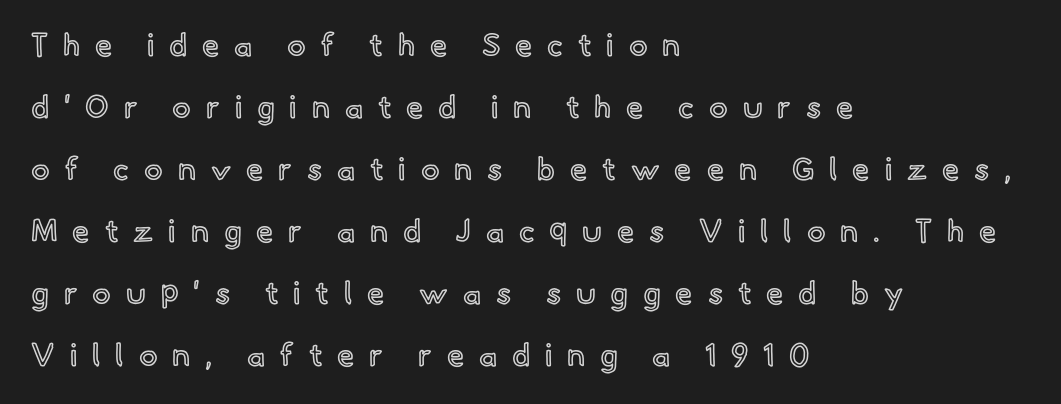
{"italic": "no", "width": "normal", "x_height": "small", "monospaced": "no", "underline": "no", "align": "left", "line_spacing": "loose", "line_spacing_ratio": 2.0, "letter_spacing": "wide", "letter_spacing_em": 0.48, "glyph_px": 31}
